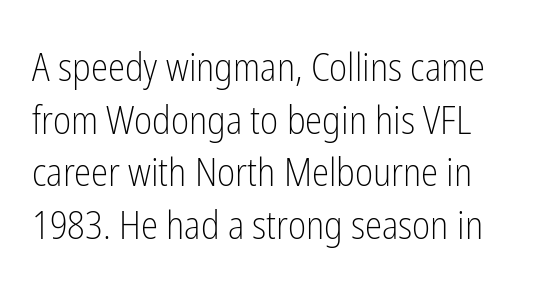
Q: Is the text bold? A: No.
Q: Is the text italic (slanted)? A: No, it is upright.
Q: Is the typeface a serif or a sans-serif typeface? A: Sans-serif.
Q: Is the text underlined? A: No.
Q: Is the spacing between letters normal or unusually wide? A: Normal.
Q: Is the spacing between lines tight, normal or loose? A: Normal.
Q: Width (condensed, normal, or wide)? A: Condensed.
Q: Stroke contrast? A: Low.
Q: x-height? A: Medium.
Q: Monospaced? A: No.
